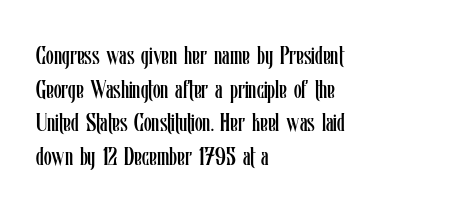
{"italic": "no", "bold": "no", "underline": "no", "align": "left", "line_spacing": "normal", "line_spacing_ratio": 1.35, "letter_spacing": "normal", "letter_spacing_em": 0.0, "glyph_px": 25}
